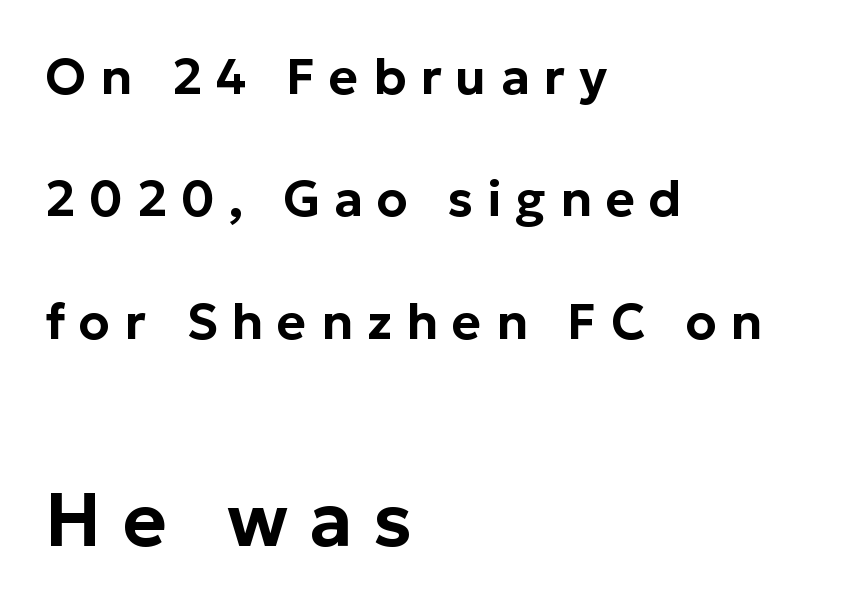
This is sans-serif lettering, the kind often seen on screens and signage. Characters remain perfectly vertical along every line. The letterforms stand isolated, each surrounded by extra space. The area under the type is left untouched.
